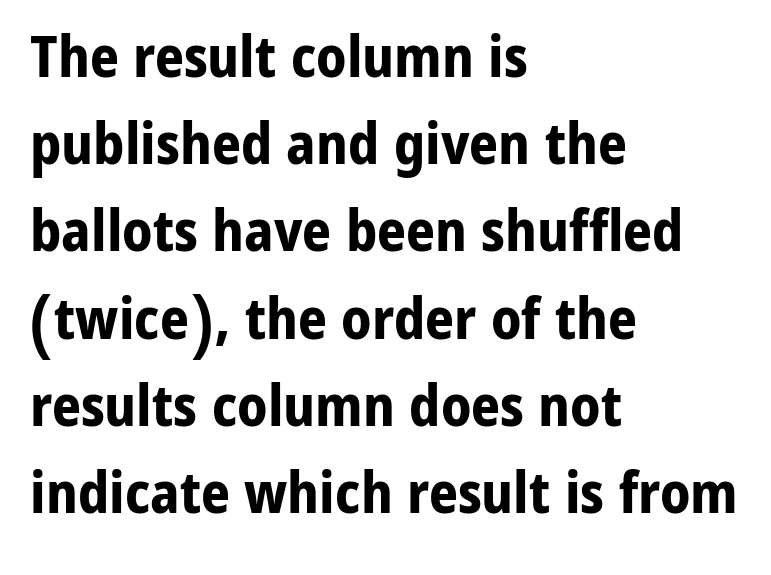
Q: Is the text bold? A: Yes.
Q: Is the text italic (slanted)? A: No, it is upright.
Q: Is the typeface a serif or a sans-serif typeface? A: Sans-serif.
Q: Is the text underlined? A: No.
Q: How is the paragraph aligned? A: Left-aligned.
Q: Is the spacing between letters normal or unusually wide? A: Normal.
Q: Is the spacing between lines tight, normal or loose? A: Normal.
Q: Width (condensed, normal, or wide)? A: Normal.
Q: Stroke contrast? A: Low.
Q: x-height? A: Medium.
Q: Monospaced? A: No.
